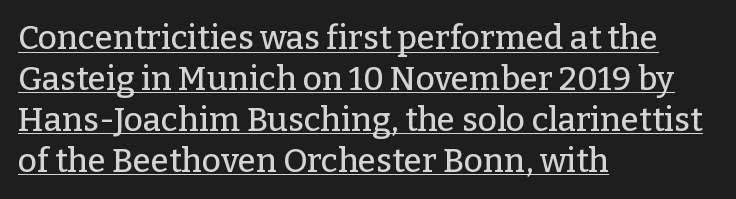
The image shows 33 px serif type, upright; set left-aligned, line spacing 1.24x, normal letter spacing, underlined; low stroke contrast and a medium x-height.
